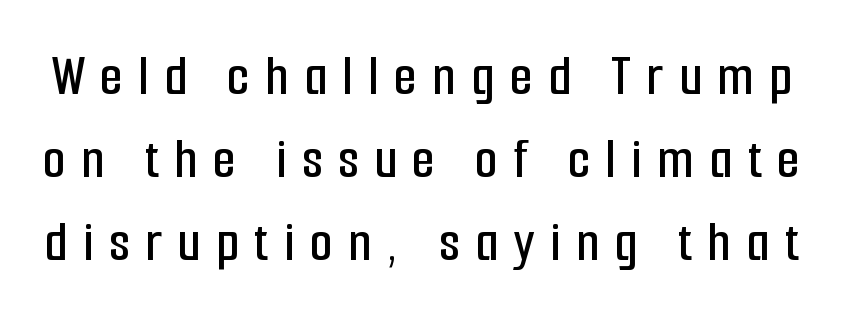
{"serif": "no", "italic": "no", "width": "condensed", "stroke_contrast": "low", "x_height": "medium", "monospaced": "no", "underline": "no", "line_spacing": "normal", "line_spacing_ratio": 1.41, "letter_spacing": "wide", "letter_spacing_em": 0.26, "glyph_px": 59}
